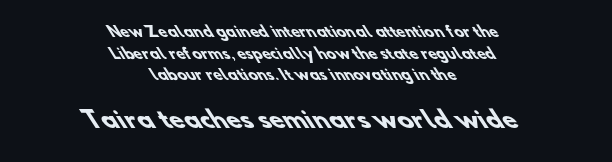
{"bold": "yes", "underline": "no", "align": "center", "line_spacing": "normal", "line_spacing_ratio": 1.54, "letter_spacing": "normal", "letter_spacing_em": 0.0, "larger_block": "second", "size_ratio": 1.64, "glyph_px": 23}
